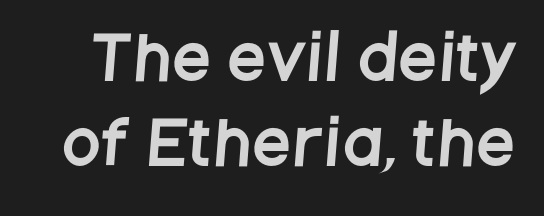
The image shows 58 px condensed sans-serif type; set normal line spacing (1.46x), not underlined; low stroke contrast and a large x-height.
